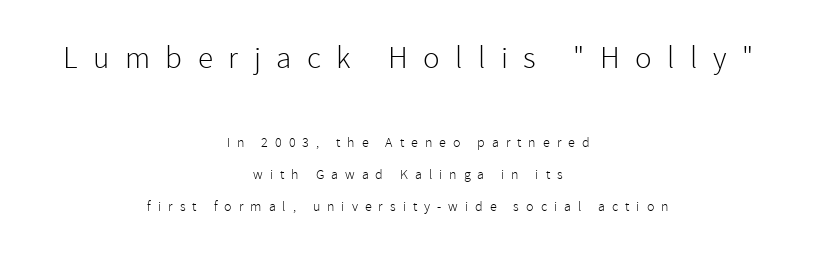
The image shows 31 px light sans-serif type, upright; set centered, loose line spacing (2.3x), unusually wide letter spacing (+0.5 em), not underlined; the first (top) block is 2.21x larger; a medium x-height.
